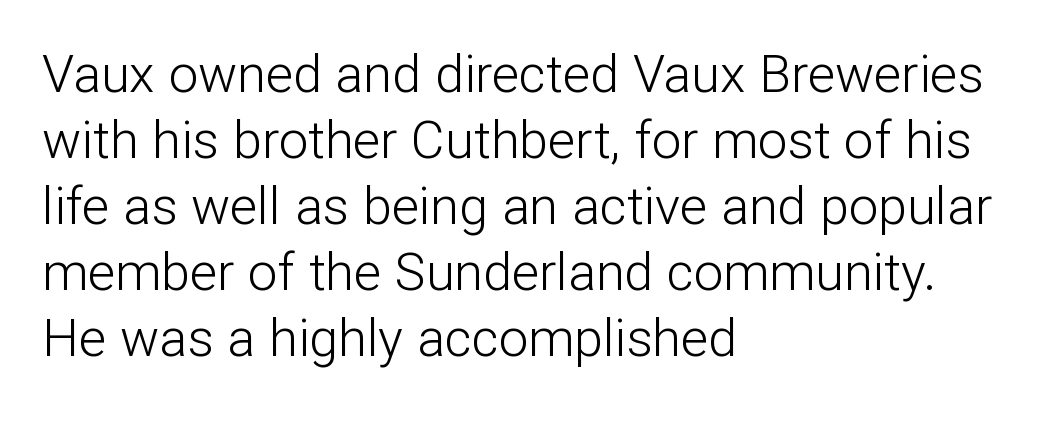
{"serif": "no", "italic": "no", "bold": "no", "weight": "light", "width": "normal", "stroke_contrast": "low", "x_height": "medium", "monospaced": "no", "underline": "no", "align": "left", "line_spacing": "normal", "line_spacing_ratio": 1.27, "letter_spacing": "normal", "letter_spacing_em": 0.0, "glyph_px": 52}
